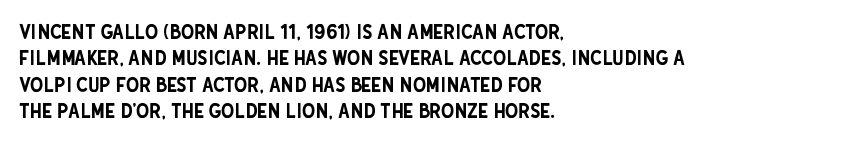
Q: Is the text italic (slanted)? A: No, it is upright.
Q: Is the text underlined? A: No.
Q: How is the paragraph aligned? A: Left-aligned.
Q: Is the spacing between letters normal or unusually wide? A: Normal.
Q: Is the spacing between lines tight, normal or loose? A: Normal.
